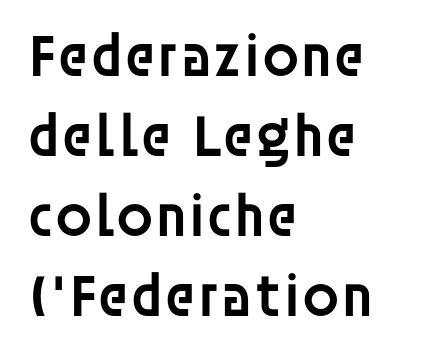
{"serif": "no", "italic": "no", "bold": "semi", "weight": "semibold", "width": "normal", "stroke_contrast": "low", "x_height": "large", "monospaced": "no", "underline": "no", "align": "left", "line_spacing": "normal", "line_spacing_ratio": 1.31, "letter_spacing": "normal", "letter_spacing_em": 0.0, "glyph_px": 61}
